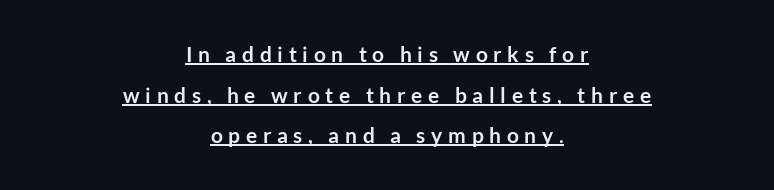
{"italic": "no", "bold": "yes", "underline": "yes", "align": "center", "line_spacing": "loose", "line_spacing_ratio": 1.94, "letter_spacing": "wide", "letter_spacing_em": 0.27, "glyph_px": 21}
